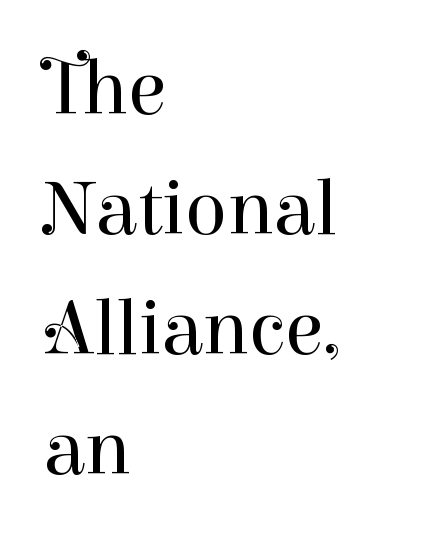
Q: Is the text bold? A: No.
Q: Is the text italic (slanted)? A: No, it is upright.
Q: Is the typeface a serif or a sans-serif typeface? A: Serif.
Q: Is the text underlined? A: No.
Q: How is the paragraph aligned? A: Left-aligned.
Q: Is the spacing between letters normal or unusually wide? A: Normal.
Q: Is the spacing between lines tight, normal or loose? A: Normal.
Q: Width (condensed, normal, or wide)? A: Normal.
Q: Stroke contrast? A: High.
Q: x-height? A: Medium.
Q: Monospaced? A: No.
